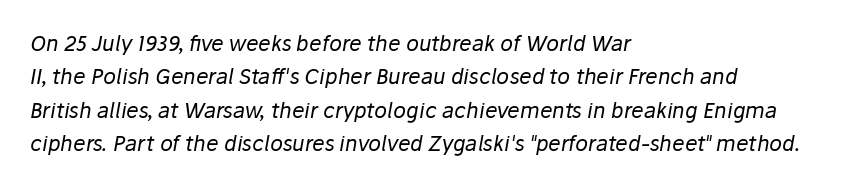
The image shows 21 px text type, italic (leaning right); set left-aligned, normal line spacing (1.59x), normal letter spacing, not underlined.
